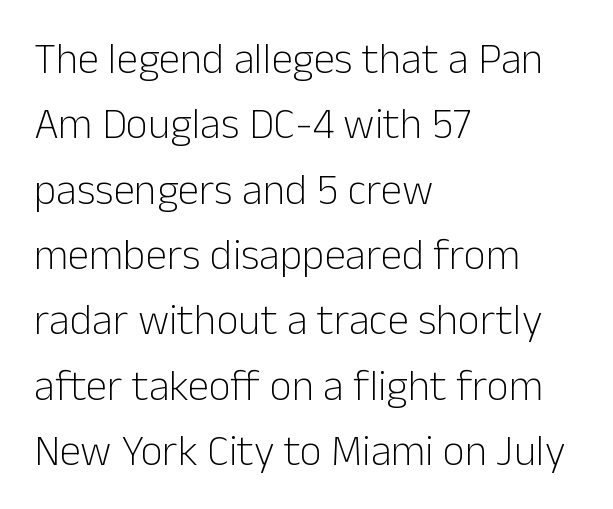
{"serif": "no", "italic": "no", "bold": "no", "weight": "light", "width": "normal", "stroke_contrast": "low", "x_height": "medium", "monospaced": "no", "underline": "no", "align": "left", "line_spacing": "normal", "line_spacing_ratio": 1.52, "letter_spacing": "normal", "letter_spacing_em": 0.0, "glyph_px": 43}
